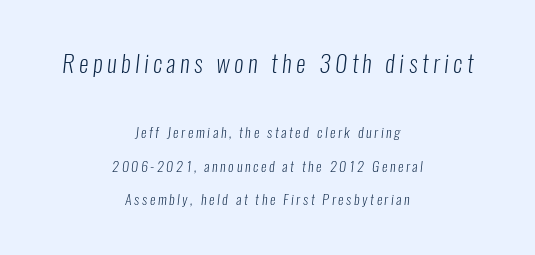
Q: Is the text bold? A: No.
Q: Is the text underlined? A: No.
Q: How is the paragraph aligned? A: Centered.
Q: Is the spacing between lines tight, normal or loose? A: Loose.
Q: Which block of text is set in a larger size, the first (top) or the second (bottom)? A: The first (top) one.
